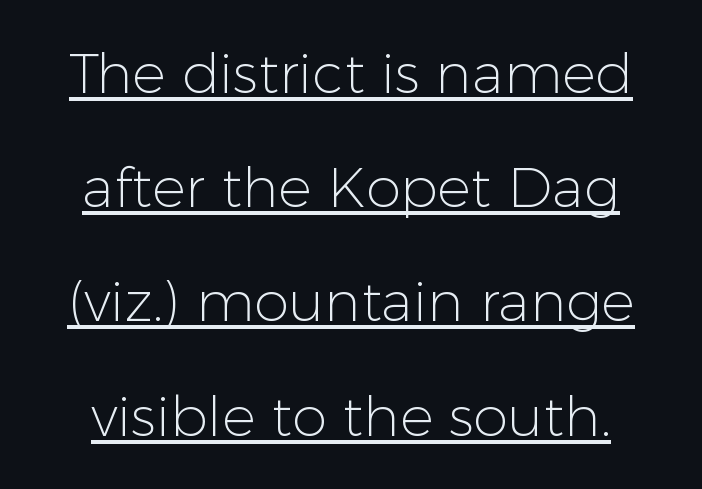
{"serif": "no", "italic": "no", "bold": "no", "weight": "light", "width": "normal", "stroke_contrast": "low", "x_height": "medium", "monospaced": "no", "underline": "yes", "line_spacing": "loose", "line_spacing_ratio": 2.04, "letter_spacing": "normal", "letter_spacing_em": 0.0, "glyph_px": 56}
